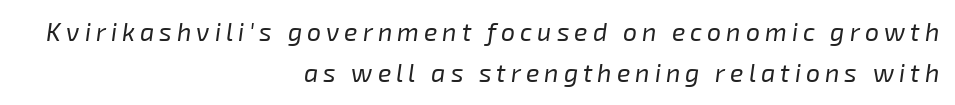
The image shows 25 px text type, italic (leaning right); set right-aligned, normal line spacing (1.66x), unusually wide letter spacing (+0.2 em), not underlined.
